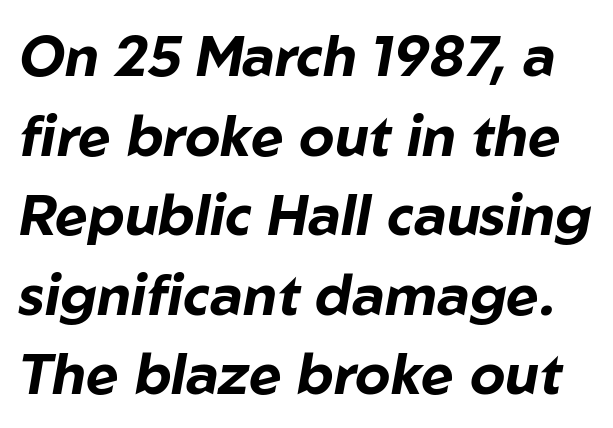
The image shows 56 px bold type, italic (leaning right); set normal line spacing (1.42x), normal letter spacing, not underlined; low stroke contrast and a medium x-height.
